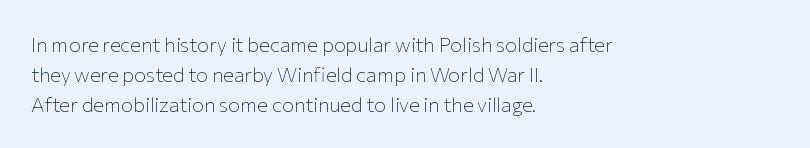
The image shows 20 px text type, upright; set left-aligned, normal line spacing (1.5x), normal letter spacing, not underlined.
